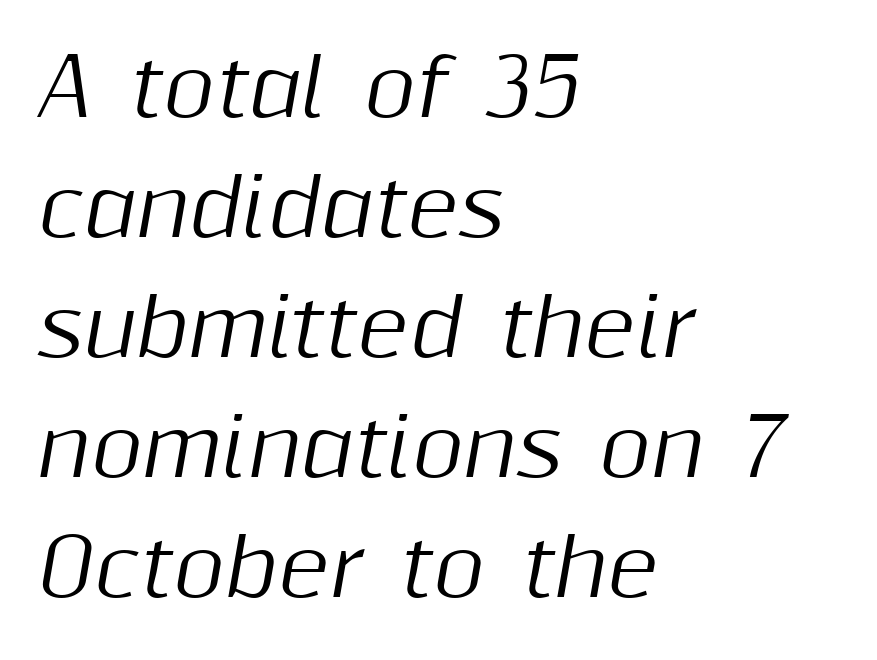
The image shows 79 px text type, italic (leaning right); set left-aligned, normal line spacing (1.52x), normal letter spacing, not underlined; medium stroke contrast and a medium x-height.
